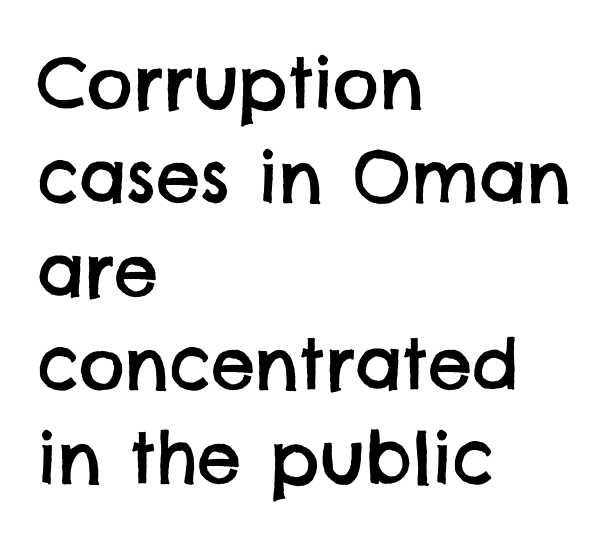
The image shows 70 px sans-serif type; set left-aligned, normal line spacing (1.34x), normal letter spacing, not underlined; low stroke contrast and a large x-height.
